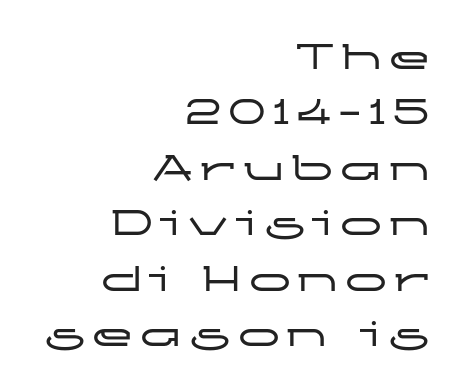
{"serif": "no", "italic": "no", "width": "wide", "stroke_contrast": "low", "x_height": "medium", "monospaced": "no", "underline": "no", "align": "right", "line_spacing": "normal", "line_spacing_ratio": 1.32, "glyph_px": 42}
